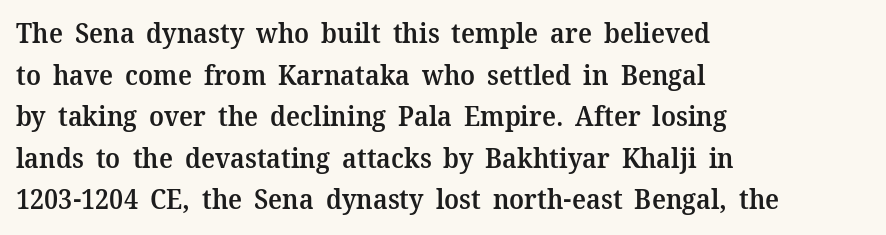
The foot of each line stays bare and open. Teacher's note: observe the even left margin — that is flush-left alignment. Summary of vertical rhythm: regular, with standard interline spacing. The typesetting leans somewhat heavy: a semibold. The lettering stays uniformly vertical, giving the passage a roman look.
